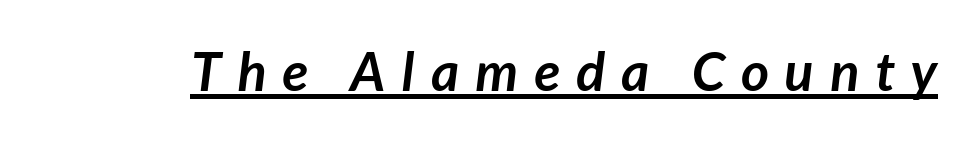
Q: Is the text bold? A: Yes.
Q: Is the typeface a serif or a sans-serif typeface? A: Sans-serif.
Q: Is the text underlined? A: Yes.
Q: Is the spacing between letters normal or unusually wide? A: Unusually wide.
Q: Width (condensed, normal, or wide)? A: Normal.
Q: Stroke contrast? A: Low.
Q: x-height? A: Medium.
Q: Monospaced? A: No.
